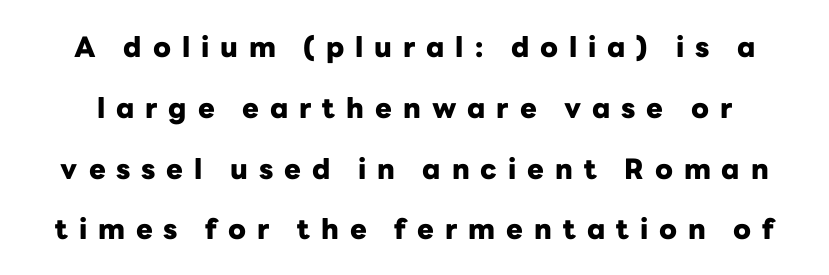
The image shows 28 px heavy sans-serif type, upright; set loose line spacing (2.17x), unusually wide letter spacing (+0.39 em), not underlined; low stroke contrast and a medium x-height.
